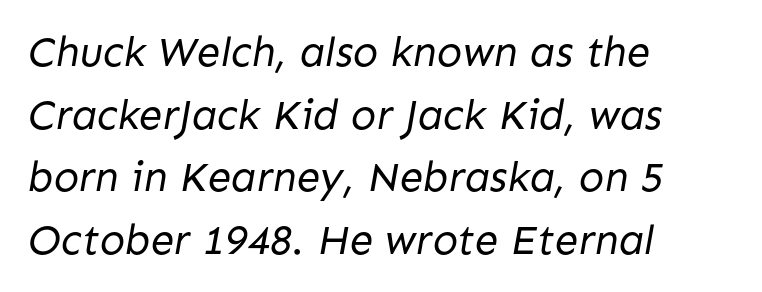
The image shows 42 px regular-weight sans-serif type; set left-aligned, normal line spacing (1.49x), normal letter spacing, not underlined; low stroke contrast and a medium x-height.
